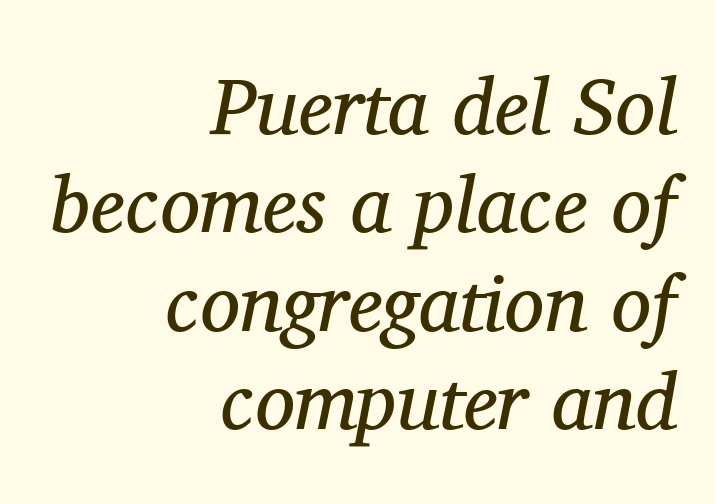
Heaviness? Minimal to ordinary, like unemphasized prose. Note: serifs present on the glyphs. There's an unmistakable incline to the writing here. Underline: absent. Is the block centered? No — it sits flush against the right margin.
